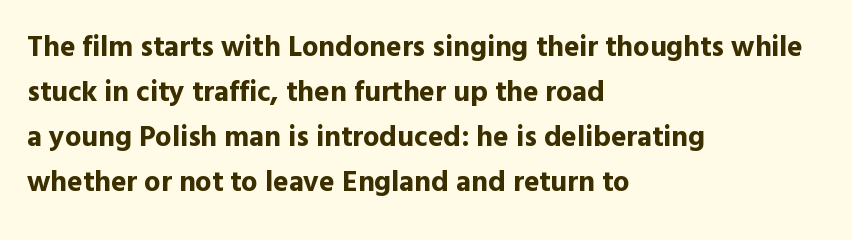
{"serif": "no", "italic": "no", "bold": "yes", "weight": "bold", "width": "normal", "x_height": "medium", "monospaced": "no", "underline": "no", "align": "left", "line_spacing": "normal", "line_spacing_ratio": 1.55, "letter_spacing": "normal", "letter_spacing_em": 0.0, "glyph_px": 29}
